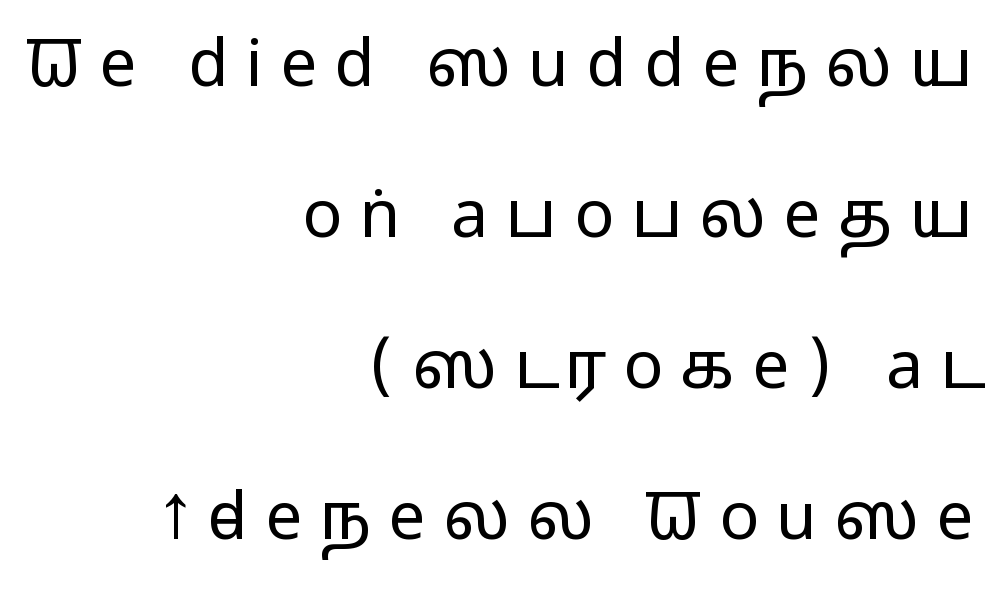
The image shows 66 px regular-weight, wide sans-serif type, upright; set right-aligned, loose line spacing (2.29x), unusually wide letter spacing (+0.26 em), not underlined; low stroke contrast and a medium x-height.
